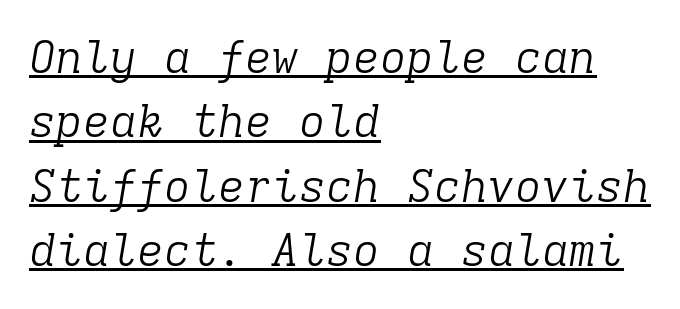
The image shows 45 px light serif type, italic (leaning right), monospaced; set left-aligned, normal line spacing (1.43x), normal letter spacing, underlined; low stroke contrast and a medium x-height.
